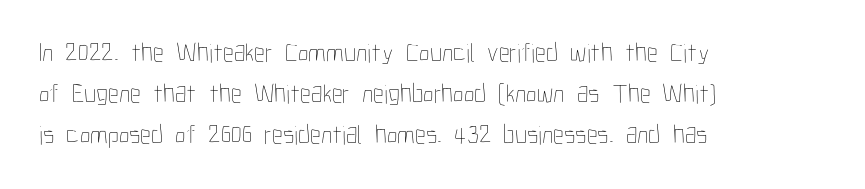
{"italic": "no", "bold": "no", "underline": "no", "align": "left", "line_spacing": "normal", "line_spacing_ratio": 1.52, "letter_spacing": "normal", "letter_spacing_em": 0.0, "glyph_px": 27}
